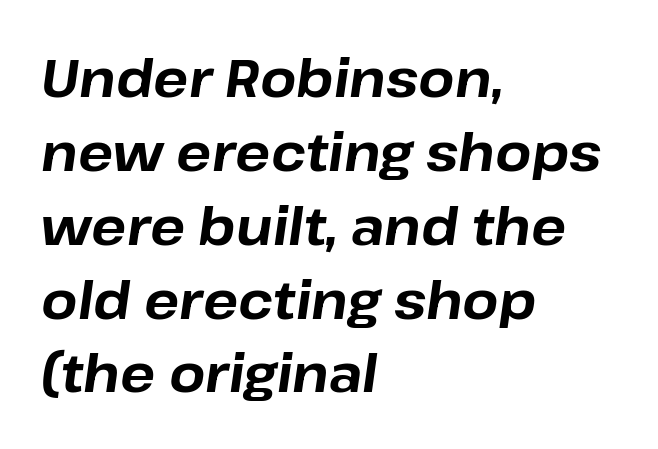
Layout note: lines flush left. Between one letter and the next there's only the usual sliver of space. A typesetter would call this leading conventional body-copy spacing. Rule under the text: the space is simply empty. The typography opts for an oblique posture over an upright one. Here the designer chose a conventional face with non-uniform glyph widths.
